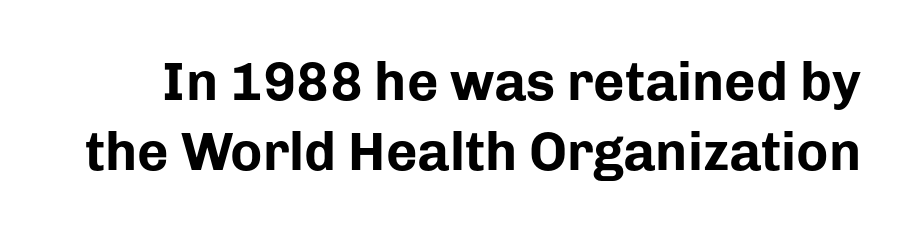
Q: Is the text bold? A: Yes.
Q: Is the text italic (slanted)? A: No, it is upright.
Q: Is the typeface a serif or a sans-serif typeface? A: Sans-serif.
Q: Is the text underlined? A: No.
Q: Is the spacing between letters normal or unusually wide? A: Normal.
Q: Is the spacing between lines tight, normal or loose? A: Normal.
Q: Width (condensed, normal, or wide)? A: Normal.
Q: Stroke contrast? A: Low.
Q: x-height? A: Medium.
Q: Monospaced? A: No.
